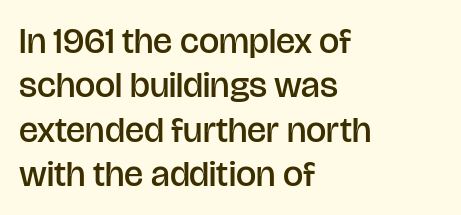
{"serif": "no", "italic": "no", "bold": "semi", "weight": "semibold", "width": "normal", "stroke_contrast": "low", "x_height": "large", "monospaced": "no", "underline": "no", "align": "left", "line_spacing_ratio": 1.23, "letter_spacing": "normal", "letter_spacing_em": 0.0, "glyph_px": 36}
